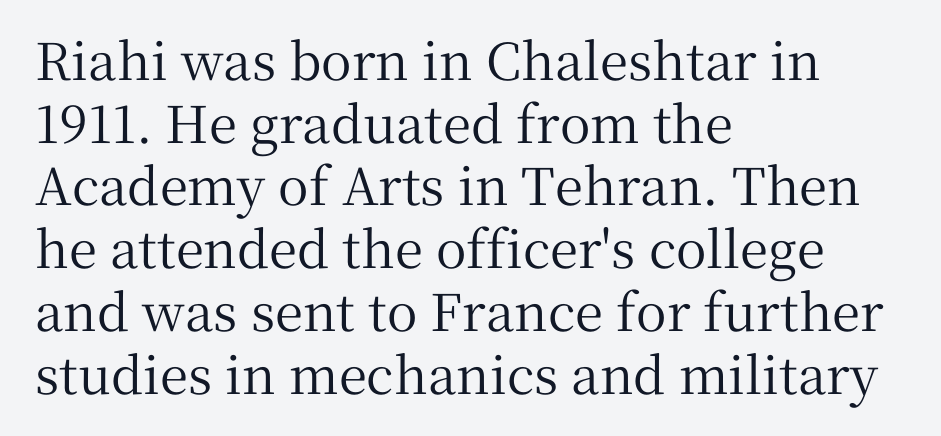
{"serif": "yes", "italic": "no", "width": "normal", "stroke_contrast": "medium", "x_height": "medium", "monospaced": "no", "underline": "no", "align": "left", "line_spacing_ratio": 1.23, "letter_spacing": "normal", "letter_spacing_em": 0.0, "glyph_px": 51}
